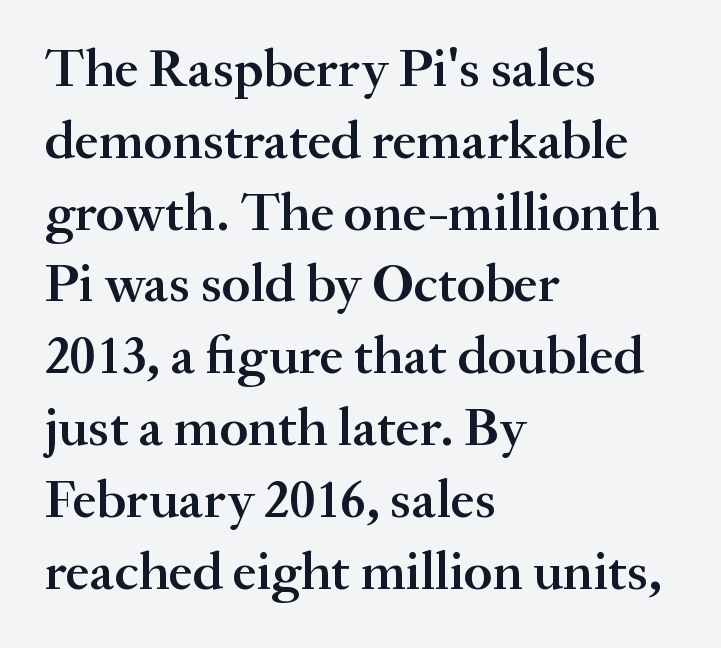
The area under the type is left untouched. Vertical spacing — default. There is no visible air inserted between adjacent glyphs. The lines in this sample share a left origin and differ only in where they stop. Each letter's strokes conclude with small projecting serifs.
